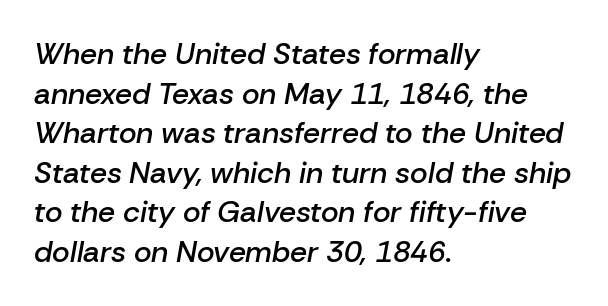
Q: Is the text bold? A: Semi-bold.
Q: Is the text italic (slanted)? A: Yes, it leans right by about 10 degrees.
Q: Is the text underlined? A: No.
Q: How is the paragraph aligned? A: Left-aligned.
Q: Is the spacing between letters normal or unusually wide? A: Normal.
Q: Is the spacing between lines tight, normal or loose? A: Normal.
Q: Width (condensed, normal, or wide)? A: Normal.
Q: Stroke contrast? A: Low.
Q: x-height? A: Medium.
Q: Monospaced? A: No.
